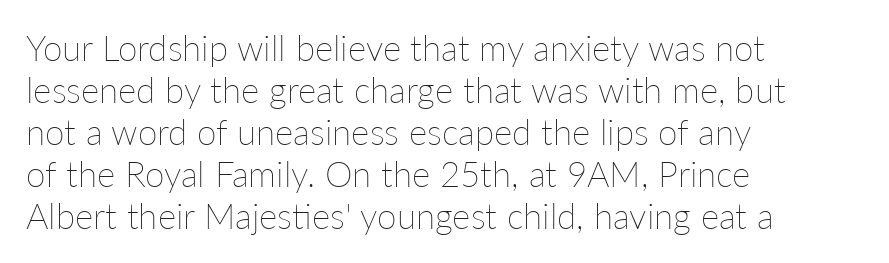
Q: Is the text bold? A: No.
Q: Is the text italic (slanted)? A: No, it is upright.
Q: Is the text underlined? A: No.
Q: How is the paragraph aligned? A: Left-aligned.
Q: Is the spacing between letters normal or unusually wide? A: Normal.
Q: Width (condensed, normal, or wide)? A: Normal.
Q: Stroke contrast? A: Low.
Q: x-height? A: Medium.
Q: Monospaced? A: No.
